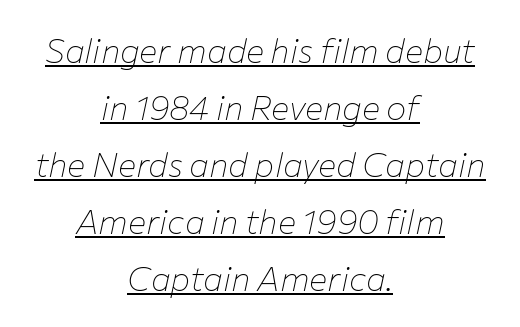
A typesetter would call this leading conventional body-copy spacing. These glyphs show unthickened strokes, regular width or finer. The passage shown is typed in a proportional face where columns would drift. Where is the straight margin? There isn't one; the lines are centered.
